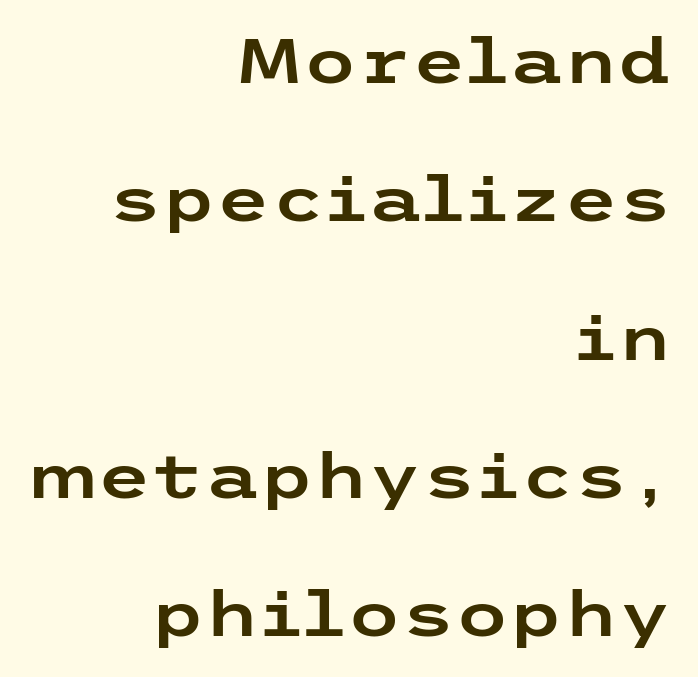
The leading is generous, giving the passage an open texture. This sample is right-justified, so line beginnings fall wherever the words allow. Underlining? Definitely not there. This sample uses plain, unmodified letter spacing.
